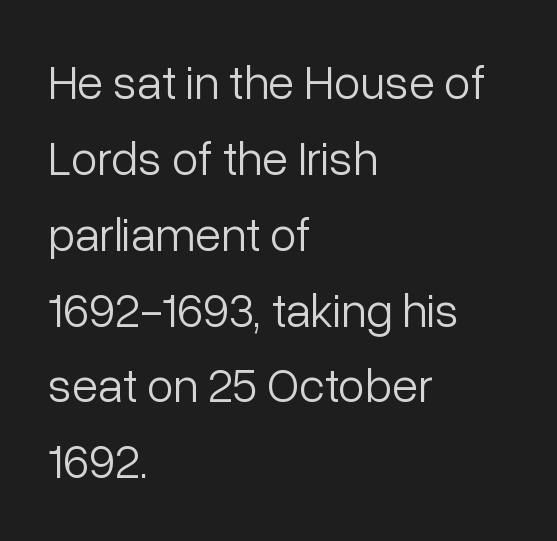
The image shows 48 px light sans-serif type, upright; set left-aligned, normal line spacing (1.58x), normal letter spacing, not underlined; low stroke contrast and a medium x-height.
